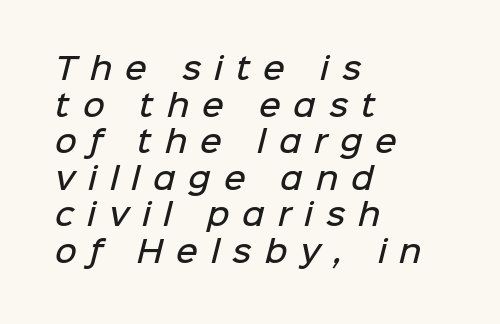
The image shows 30 px semibold sans-serif type; set left-aligned, line spacing 1.22x, unusually wide letter spacing (+0.43 em), not underlined; low stroke contrast and a medium x-height.
